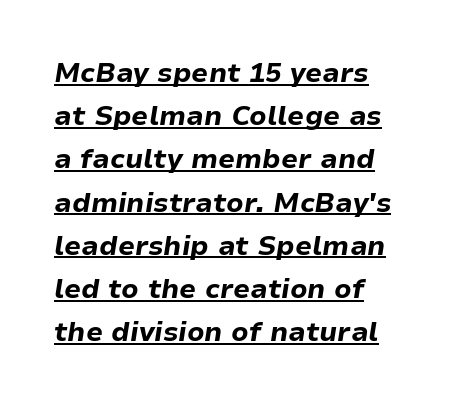
{"italic": "yes", "lean": "right", "slant_degrees": 9, "bold": "yes", "underline": "yes", "line_spacing": "normal", "line_spacing_ratio": 1.6, "letter_spacing": "normal", "letter_spacing_em": 0.0, "glyph_px": 27}
